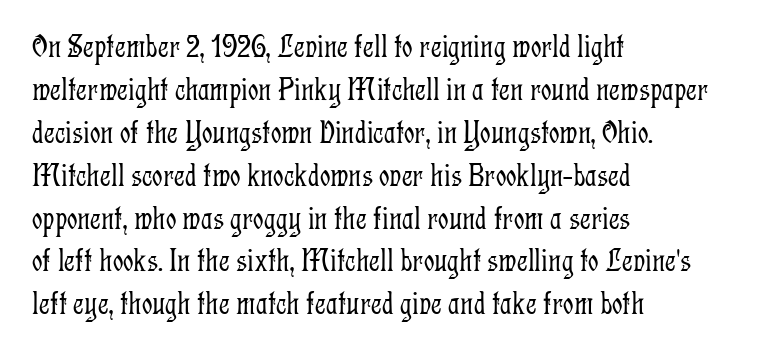
Q: Is the text bold? A: No.
Q: Is the text italic (slanted)? A: No, it is upright.
Q: Is the typeface a serif or a sans-serif typeface? A: Serif.
Q: Is the text underlined? A: No.
Q: How is the paragraph aligned? A: Left-aligned.
Q: Is the spacing between letters normal or unusually wide? A: Normal.
Q: Is the spacing between lines tight, normal or loose? A: Normal.
Q: Width (condensed, normal, or wide)? A: Condensed.
Q: Stroke contrast? A: Low.
Q: x-height? A: Medium.
Q: Monospaced? A: No.
